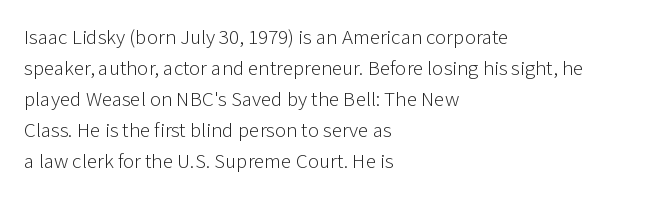
No chunkiness to these letters — they're not bold. The area under the type is left untouched. This rendering uses left alignment, leaving the right contour irregular. The font's upright variant was chosen for this text. Compared with typical body copy, the letter spacing here is the same.
